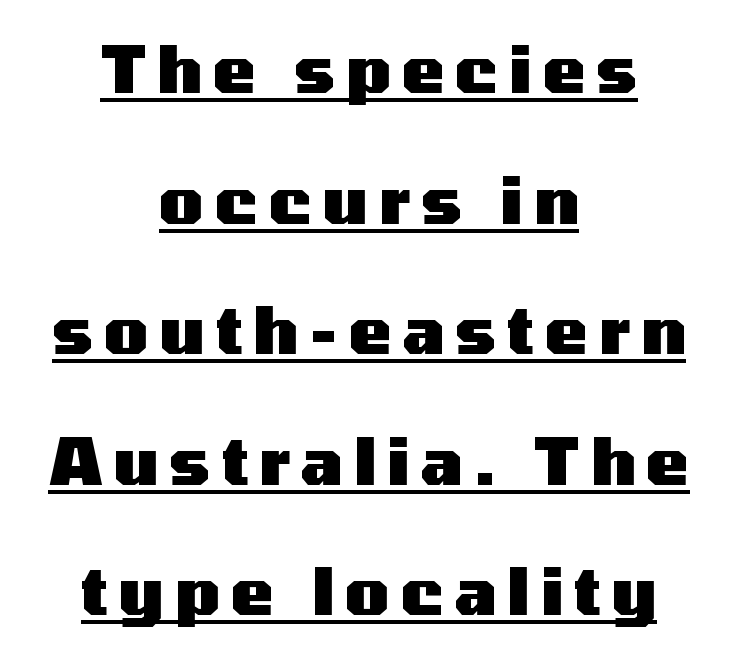
Q: Is the text bold? A: Yes.
Q: Is the text italic (slanted)? A: No, it is upright.
Q: Is the typeface a serif or a sans-serif typeface? A: Sans-serif.
Q: Is the text underlined? A: Yes.
Q: How is the paragraph aligned? A: Centered.
Q: Is the spacing between lines tight, normal or loose? A: Loose.
Q: Width (condensed, normal, or wide)? A: Wide.
Q: Stroke contrast? A: Medium.
Q: x-height? A: Medium.
Q: Monospaced? A: No.
